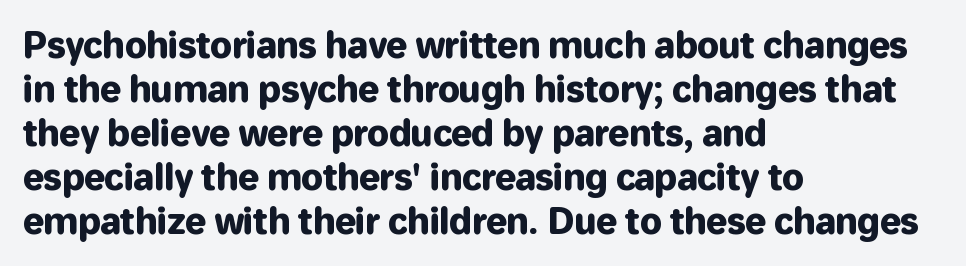
A sans-serif font was chosen for this passage. Unlike italic type, these characters show no tilt at all. Glance below the letters and you will spot only blank space. Compared with typical body copy, the letter spacing here is the same. The lines sit at an ordinary, default distance from one another. Do the characters align in a grid? No, the font is proportional.
